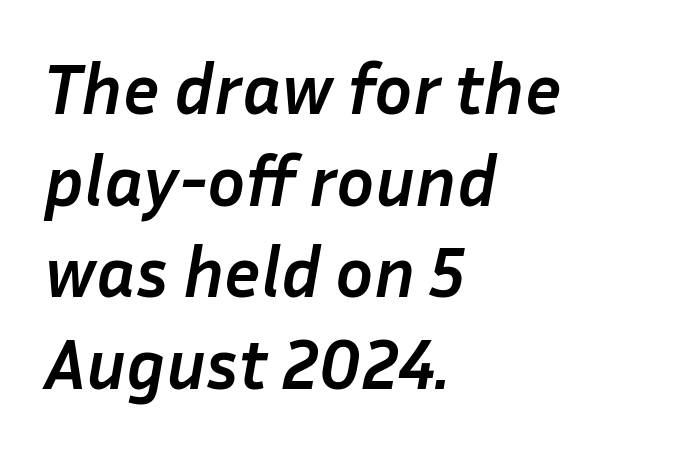
Q: Is the text bold? A: Yes.
Q: Is the text italic (slanted)? A: Yes, it leans right by about 10 degrees.
Q: Is the text underlined? A: No.
Q: How is the paragraph aligned? A: Left-aligned.
Q: Is the spacing between letters normal or unusually wide? A: Normal.
Q: Is the spacing between lines tight, normal or loose? A: Normal.
Q: Width (condensed, normal, or wide)? A: Normal.
Q: Stroke contrast? A: Low.
Q: x-height? A: Medium.
Q: Monospaced? A: No.
